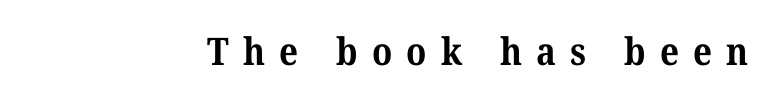
The foot of each line stays bare and open. Character widths vary here, with narrow letters taking less room than wide ones. This is serif lettering, the kind often seen in printed books. In terms of letterspacing, this is a distinctly airy, spread setting. The ragged edge is on the left, which tells us the setting is flush right. The sample has been set heavy, in full bold.
